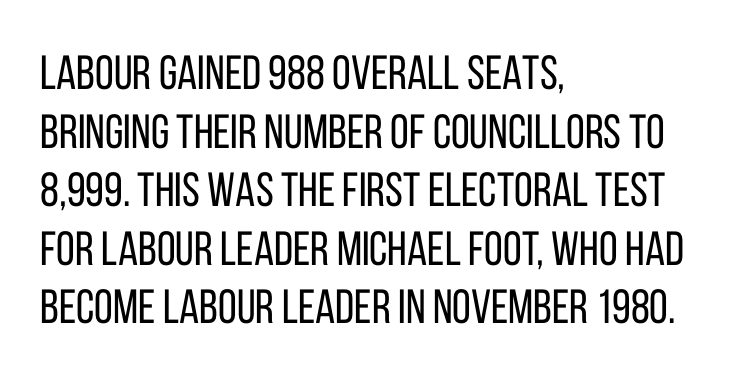
Between one letter and the next there's only the usual sliver of space. This is not heavy type; no bold has been used. Think of a printed novel: that variable character pitch is what you see here. Observe the absence of serifs on each vertical stroke in this sample. The string is rendered with underlining switched off. Italic? Not at all — the glyphs are vertical.
